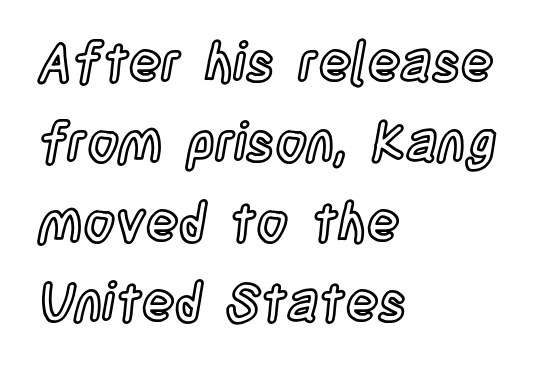
{"width": "condensed", "x_height": "large", "monospaced": "no", "underline": "no", "align": "left", "line_spacing": "normal", "line_spacing_ratio": 1.48, "letter_spacing": "normal", "letter_spacing_em": 0.0, "glyph_px": 54}
